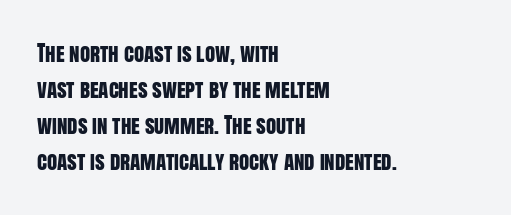
{"italic": "no", "underline": "no", "align": "left", "line_spacing_ratio": 1.72, "letter_spacing": "normal", "letter_spacing_em": 0.0, "glyph_px": 21}
